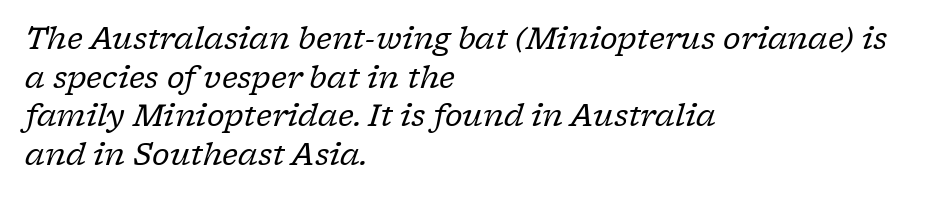
The image shows 30 px regular-weight serif type, italic (leaning right); set left-aligned, normal line spacing (1.29x), normal letter spacing, not underlined; low stroke contrast and a medium x-height.
